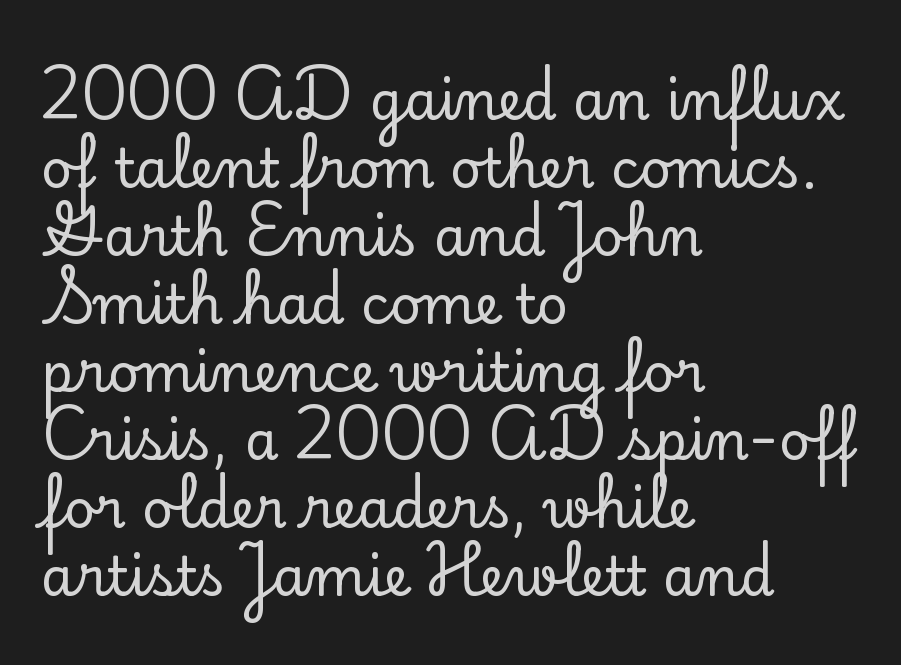
The image shows 54 px serif type, upright; set left-aligned, normal line spacing (1.26x), normal letter spacing, not underlined; low stroke contrast and a small x-height.
